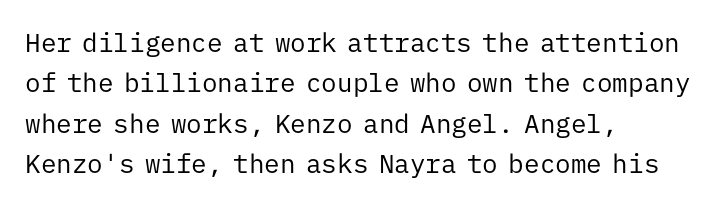
Check the space under the baseline: it is left empty. The type sits square on the baseline with zero lean. Line spacing here is normal. Casual observation: everything's shoved over to the left. Honestly, the letter spacing is just normal — you wouldn't notice it.
